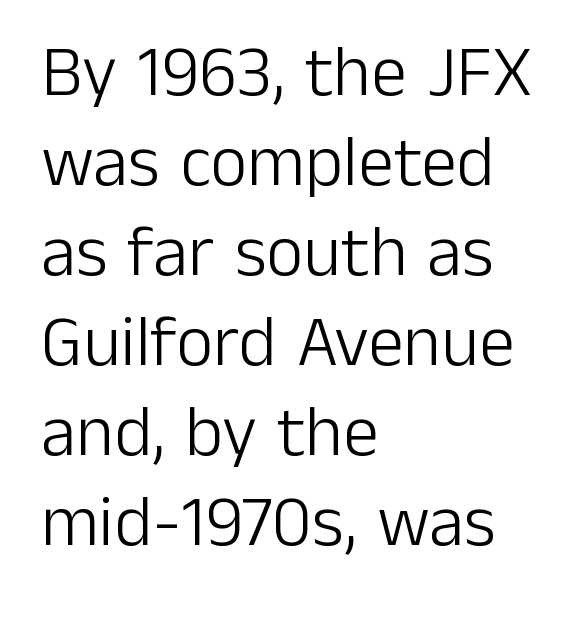
Weight: not bold — regular or lighter. The rendering uses natural spacing where letterforms have individual widths. This is the regular roman posture of the typeface. In terms of leading, this rendering sits right in the middle.
